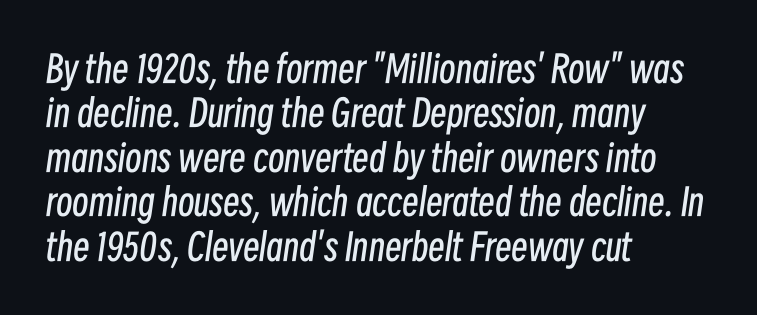
Q: Is the text bold? A: No.
Q: Is the text italic (slanted)? A: Yes, it leans right by about 8 degrees.
Q: Is the text underlined? A: No.
Q: How is the paragraph aligned? A: Left-aligned.
Q: Is the spacing between letters normal or unusually wide? A: Normal.
Q: Width (condensed, normal, or wide)? A: Condensed.
Q: Stroke contrast? A: Low.
Q: x-height? A: Medium.
Q: Monospaced? A: No.
